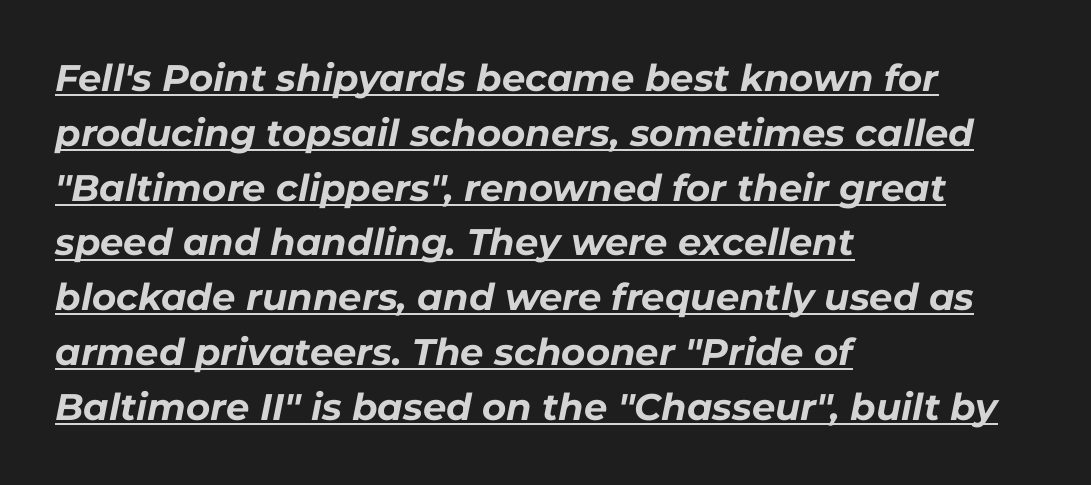
Here the glyphs are tracked normally, forming tight word shapes. You can see a thin bar hugging the bottom of the glyphs. You can tell it's italic because the verticals aren't actually vertical. As a designer I'd log this as weight 700, bold.
